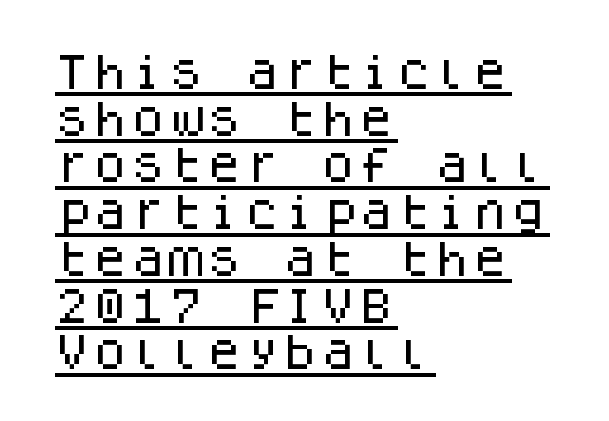
The image shows 38 px sans-serif type, upright, monospaced; set left-aligned, line spacing 1.23x, normal letter spacing, underlined; low stroke contrast and a large x-height.
